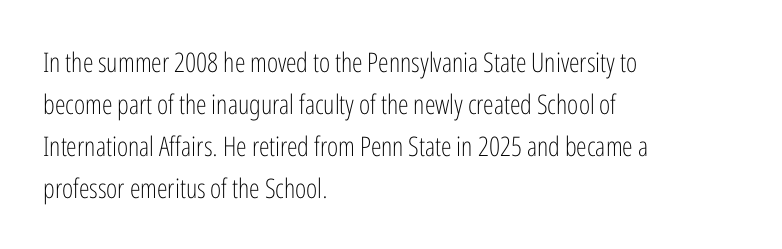
{"italic": "no", "bold": "no", "underline": "no", "align": "left", "line_spacing": "normal", "line_spacing_ratio": 1.55, "letter_spacing": "normal", "letter_spacing_em": 0.0, "glyph_px": 27}
